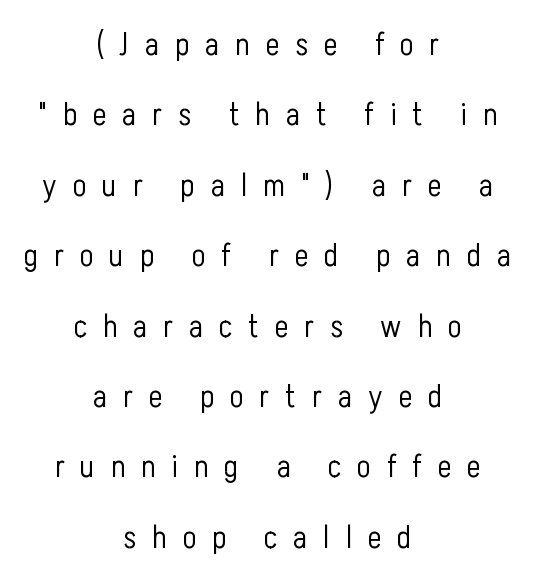
Q: Is the text bold? A: No.
Q: Is the text italic (slanted)? A: No, it is upright.
Q: Is the typeface a serif or a sans-serif typeface? A: Sans-serif.
Q: Is the text underlined? A: No.
Q: How is the paragraph aligned? A: Centered.
Q: Is the spacing between letters normal or unusually wide? A: Unusually wide.
Q: Is the spacing between lines tight, normal or loose? A: Loose.
Q: Width (condensed, normal, or wide)? A: Condensed.
Q: Stroke contrast? A: Low.
Q: x-height? A: Medium.
Q: Monospaced? A: No.
